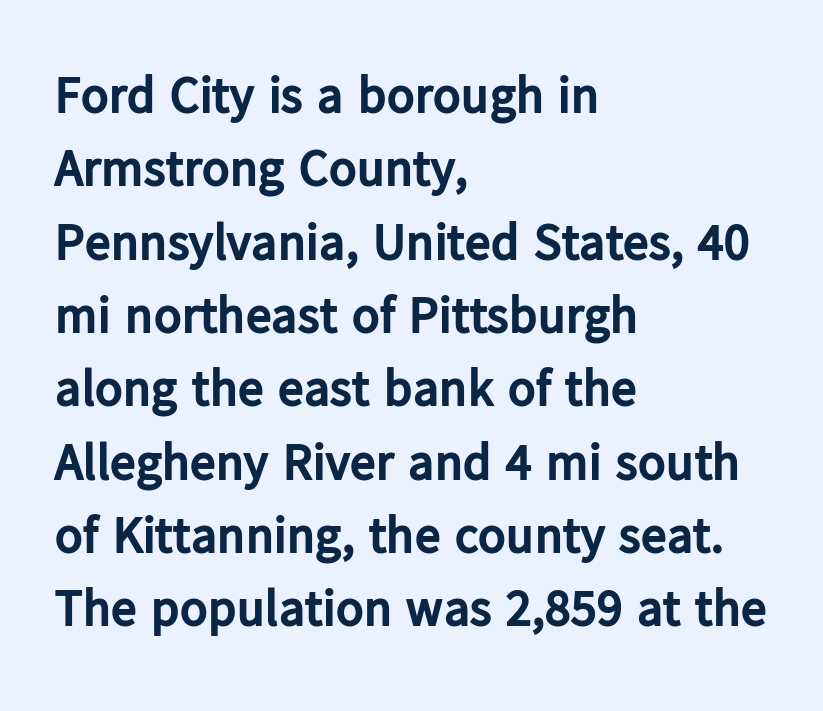
No extra tracking has been applied to these lines. Each letter keeps its own natural width here, so spacing adapts to shape. A sans-serif font was chosen for this passage. Leftover space on each line is placed entirely after the last word. Bare-footed words on every line.
